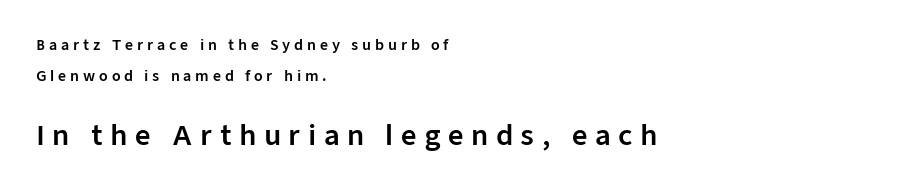
Size hierarchy here favors the trailing block over the leading one. The compositor pushed each line to the left boundary. Regarding leading, the lines here are spaced well apart. Between one letter and the next there's a generous, obvious gap.
